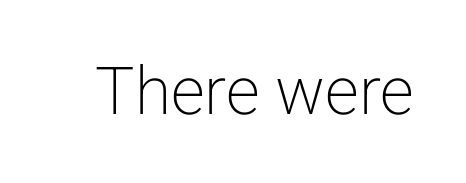
{"serif": "no", "italic": "no", "bold": "no", "weight": "light", "width": "normal", "stroke_contrast": "low", "x_height": "medium", "monospaced": "no", "underline": "no", "letter_spacing": "normal", "letter_spacing_em": 0.0, "glyph_px": 66}
